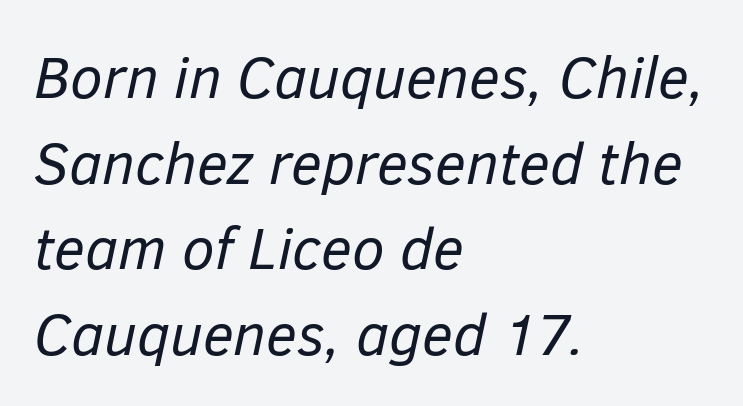
Q: Is the text bold? A: No.
Q: Is the text italic (slanted)? A: Yes, it leans right by about 12 degrees.
Q: Is the text underlined? A: No.
Q: How is the paragraph aligned? A: Left-aligned.
Q: Is the spacing between letters normal or unusually wide? A: Normal.
Q: Is the spacing between lines tight, normal or loose? A: Normal.
Q: Width (condensed, normal, or wide)? A: Normal.
Q: Stroke contrast? A: Low.
Q: x-height? A: Medium.
Q: Monospaced? A: No.
